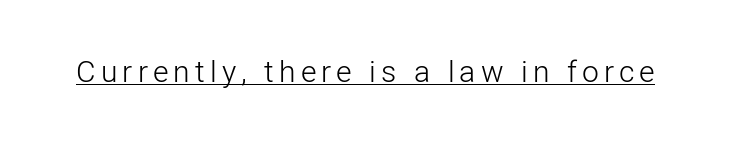
Q: Is the text bold? A: No.
Q: Is the text italic (slanted)? A: No, it is upright.
Q: Is the typeface a serif or a sans-serif typeface? A: Sans-serif.
Q: Is the text underlined? A: Yes.
Q: Width (condensed, normal, or wide)? A: Normal.
Q: Stroke contrast? A: Low.
Q: x-height? A: Medium.
Q: Monospaced? A: No.
